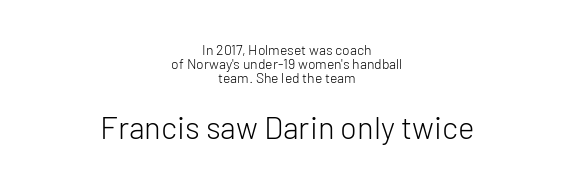
The image shows 31 px light sans-serif type, upright; set centered, tight line spacing (1.01x), normal letter spacing, not underlined; the second (bottom) block is 2.21x larger; low stroke contrast and a medium x-height.
